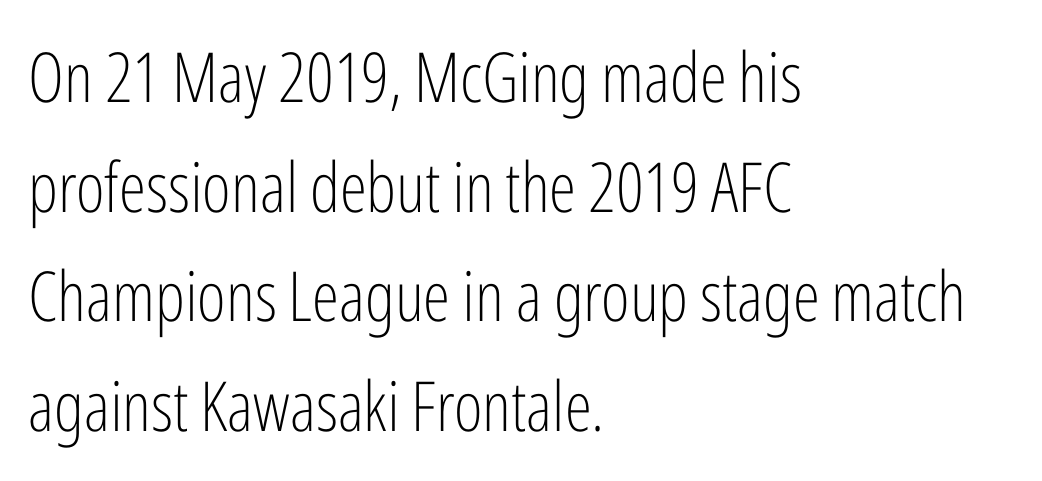
{"serif": "no", "italic": "no", "bold": "no", "weight": "light", "width": "condensed", "stroke_contrast": "low", "x_height": "medium", "monospaced": "no", "underline": "no", "align": "left", "line_spacing": "normal", "line_spacing_ratio": 1.59, "letter_spacing": "normal", "letter_spacing_em": 0.0, "glyph_px": 69}
